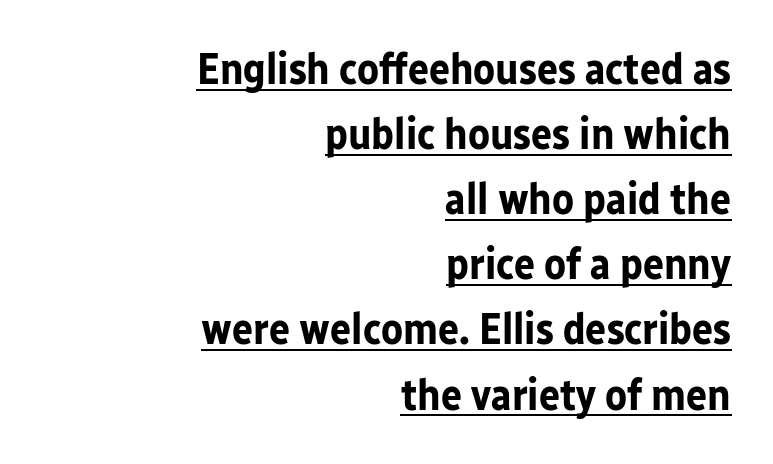
The characters display no serif detailing; their extremities are plain. Each line of the rendering has a horizontal stroke beneath the glyphs. Plenty of ink on the page — the face is bold. The rendering uses a moderate line-height, typical for paragraphs. Does the copy run flush right? Yes — the right margin is perfectly even.
